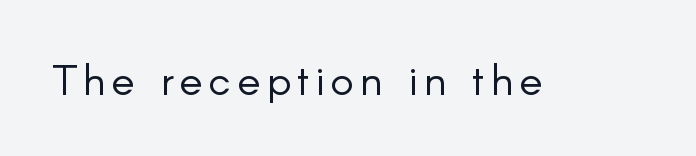
Q: Is the text bold? A: No.
Q: Is the text italic (slanted)? A: No, it is upright.
Q: Is the typeface a serif or a sans-serif typeface? A: Sans-serif.
Q: Is the text underlined? A: No.
Q: Width (condensed, normal, or wide)? A: Normal.
Q: Stroke contrast? A: Low.
Q: x-height? A: Small.
Q: Monospaced? A: No.
